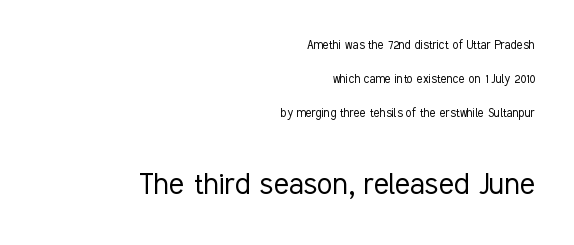
These lines are composed in type without serifs. Character widths vary here, with narrow letters taking less room than wide ones. Look at the glyph heights: the lower group is clearly the bigger setting. Any mark beneath the type? The region is blank. Is the type heavy? It reads as light-to-regular instead. This rendering uses right alignment, leaving the left contour irregular.
